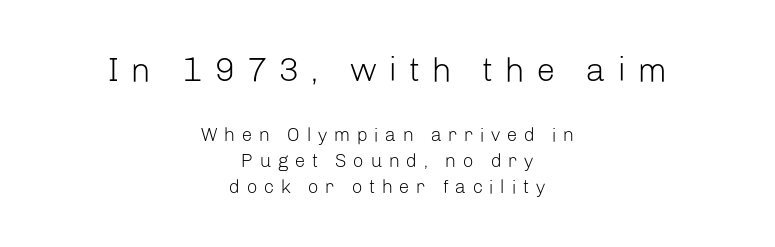
{"serif": "no", "italic": "no", "bold": "no", "weight": "light", "width": "normal", "stroke_contrast": "low", "x_height": "medium", "monospaced": "no", "underline": "no", "align": "center", "line_spacing": "normal", "line_spacing_ratio": 1.37, "letter_spacing": "wide", "letter_spacing_em": 0.33, "larger_block": "first", "size_ratio": 1.79, "glyph_px": 34}
